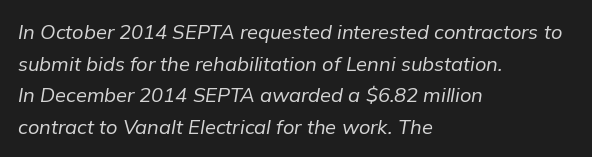
The image shows 20 px text type, italic (leaning right); set left-aligned, normal line spacing (1.58x), normal letter spacing, not underlined.
